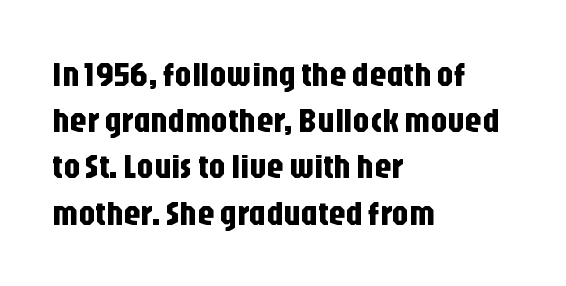
Posture: upright roman. This rendering leaves character spacing at its baseline value. Does the copy run flush right? No — it runs flush left. Do the characters align in a grid? No, the font is proportional.
